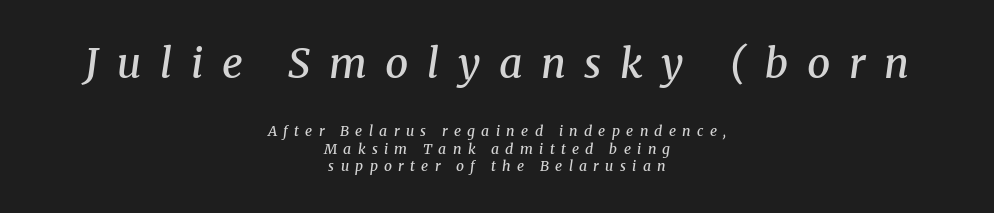
Words appear elongated and porous because spacing is wide. Type style note: has serifs. Horizontal bands of white between lines are of average thickness. Lines of text with bare space underneath.
